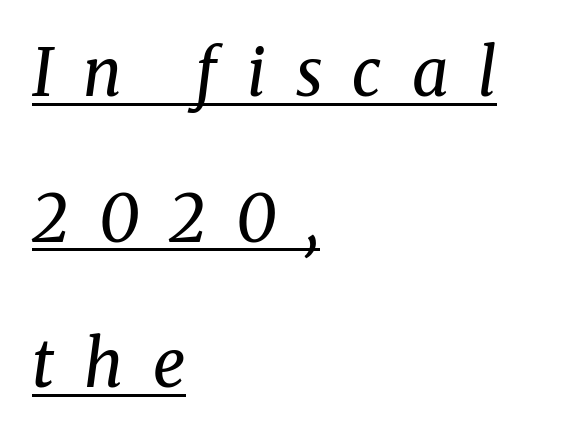
The face used here appears with an underline applied. Interline gaps are noticeably wide in this sample. The rendering uses natural spacing where letterforms have individual widths. The typesetter chose a ragged-right arrangement here.
